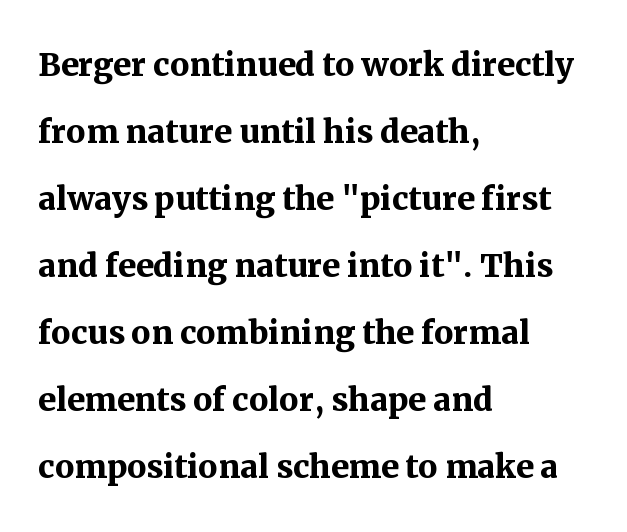
{"serif": "yes", "italic": "no", "bold": "yes", "weight": "semibold", "width": "normal", "stroke_contrast": "medium", "x_height": "medium", "monospaced": "no", "underline": "no", "align": "left", "line_spacing": "normal", "line_spacing_ratio": 1.56, "letter_spacing": "normal", "letter_spacing_em": 0.0, "glyph_px": 43}
